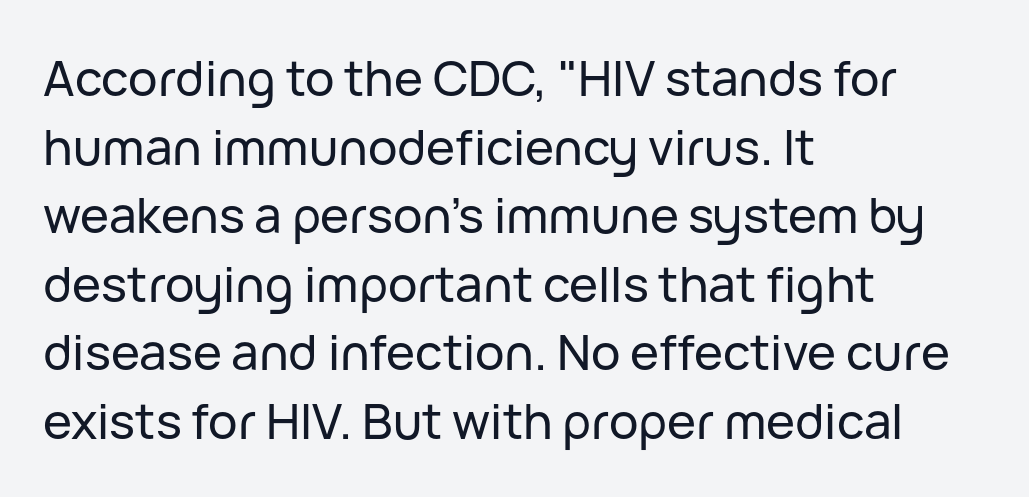
{"serif": "no", "italic": "no", "width": "normal", "stroke_contrast": "low", "x_height": "medium", "monospaced": "no", "underline": "no", "align": "left", "line_spacing": "normal", "line_spacing_ratio": 1.4, "letter_spacing": "normal", "letter_spacing_em": 0.0, "glyph_px": 49}
